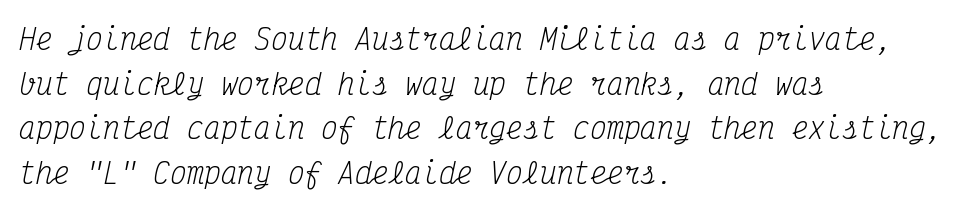
Q: Is the text bold? A: No.
Q: Is the text italic (slanted)? A: Yes, it leans right by about 12 degrees.
Q: Is the typeface a serif or a sans-serif typeface? A: Serif.
Q: Is the text underlined? A: No.
Q: How is the paragraph aligned? A: Left-aligned.
Q: Is the spacing between letters normal or unusually wide? A: Normal.
Q: Is the spacing between lines tight, normal or loose? A: Normal.
Q: Width (condensed, normal, or wide)? A: Condensed.
Q: Stroke contrast? A: Medium.
Q: x-height? A: Medium.
Q: Monospaced? A: Yes.
